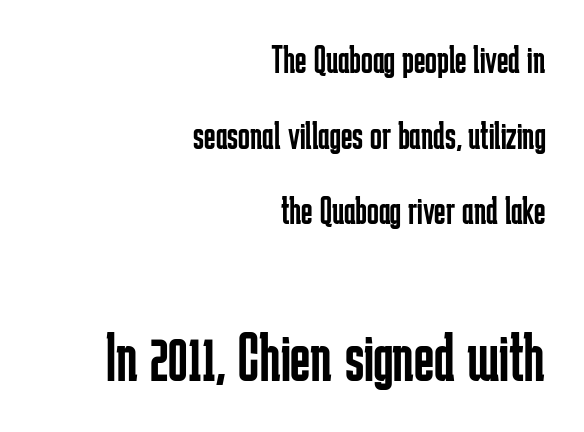
The image shows 69 px regular-weight, condensed sans-serif type, upright; set right-aligned, loose line spacing (1.94x), normal letter spacing, not underlined; the second (bottom) block is 1.77x larger; low stroke contrast and a medium x-height.
